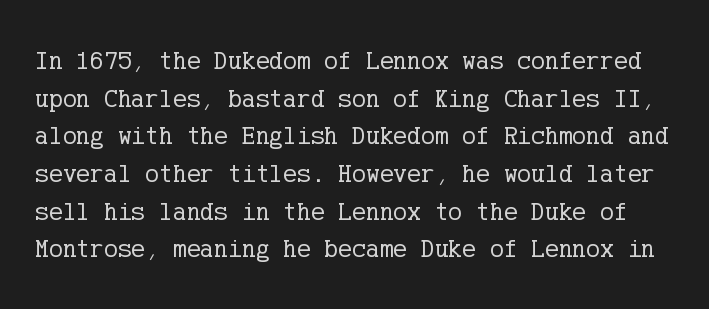
The passage shown stacks its lines at a standard gap. Ink coverage per letter is moderate at most. The letterforms sit shoulder to shoulder at normal distance. Posture: vertical.
